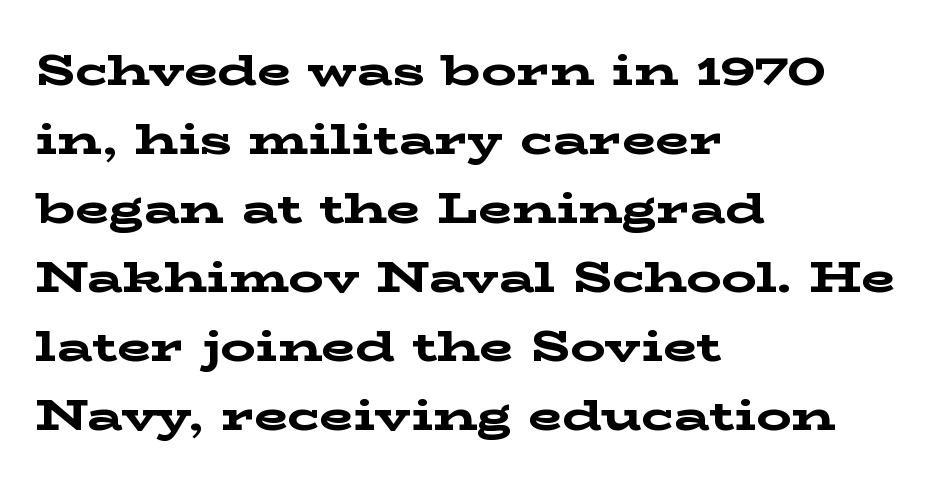
The image shows 44 px bold, wide serif type, upright; set left-aligned, normal line spacing (1.57x), normal letter spacing, not underlined; low stroke contrast and a medium x-height.
